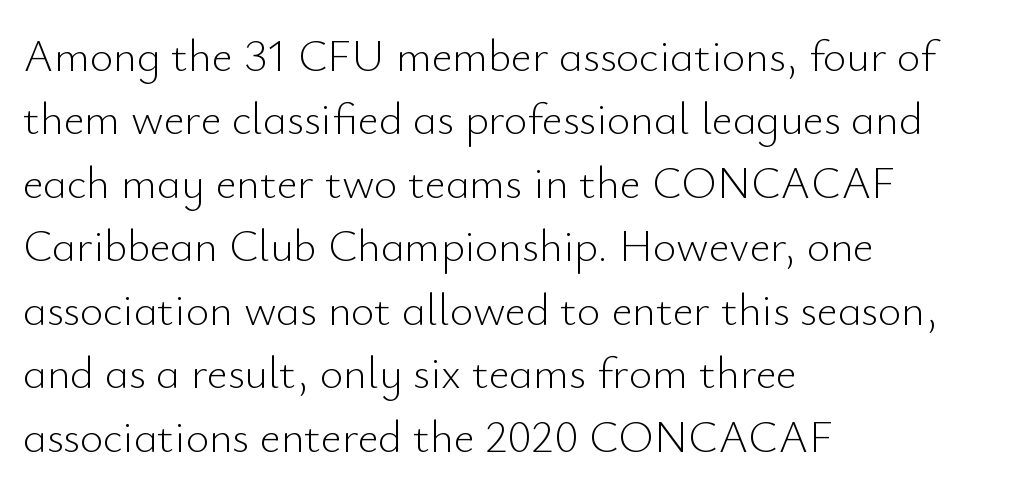
Q: Is the text bold? A: No.
Q: Is the text italic (slanted)? A: No, it is upright.
Q: Is the typeface a serif or a sans-serif typeface? A: Sans-serif.
Q: Is the text underlined? A: No.
Q: How is the paragraph aligned? A: Left-aligned.
Q: Is the spacing between letters normal or unusually wide? A: Normal.
Q: Is the spacing between lines tight, normal or loose? A: Normal.
Q: Width (condensed, normal, or wide)? A: Normal.
Q: Stroke contrast? A: Low.
Q: x-height? A: Small.
Q: Monospaced? A: No.
